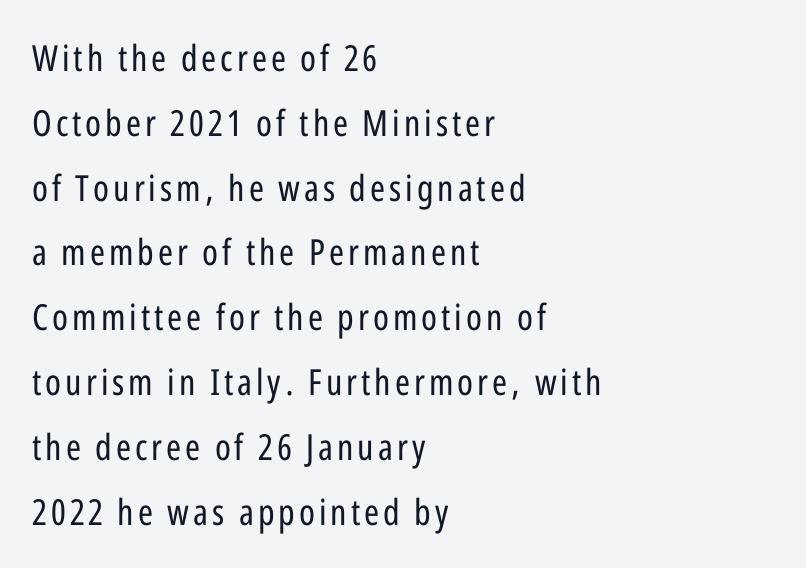
{"serif": "no", "italic": "no", "bold": "no", "weight": "regular", "width": "condensed", "stroke_contrast": "low", "x_height": "medium", "monospaced": "no", "underline": "no", "align": "left", "line_spacing_ratio": 1.8, "glyph_px": 36}
